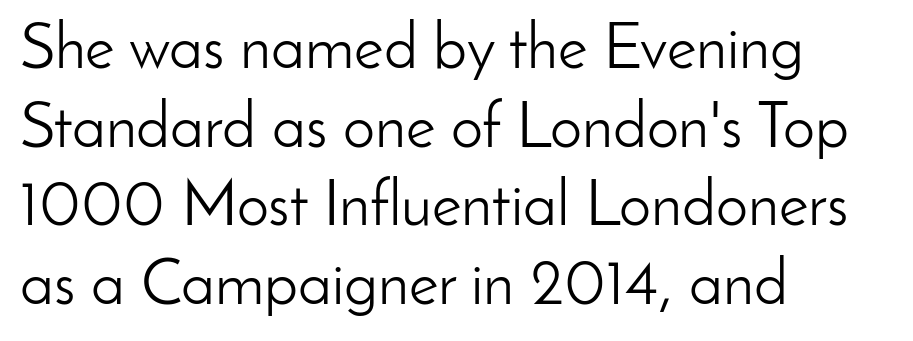
Q: Is the text bold? A: No.
Q: Is the text italic (slanted)? A: No, it is upright.
Q: Is the typeface a serif or a sans-serif typeface? A: Sans-serif.
Q: Is the text underlined? A: No.
Q: How is the paragraph aligned? A: Left-aligned.
Q: Is the spacing between letters normal or unusually wide? A: Normal.
Q: Width (condensed, normal, or wide)? A: Normal.
Q: Stroke contrast? A: Low.
Q: x-height? A: Small.
Q: Monospaced? A: No.
